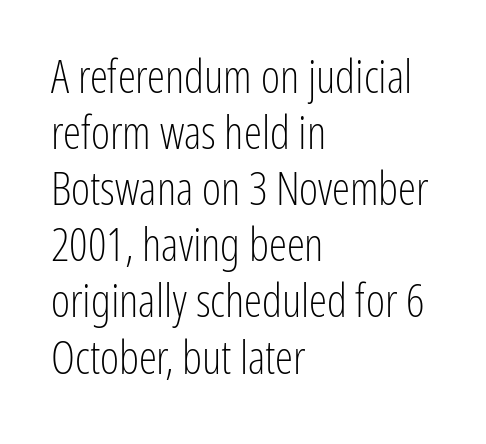
The image shows 46 px light, condensed sans-serif type, upright; set left-aligned, line spacing 1.22x, normal letter spacing, not underlined; low stroke contrast and a medium x-height.
